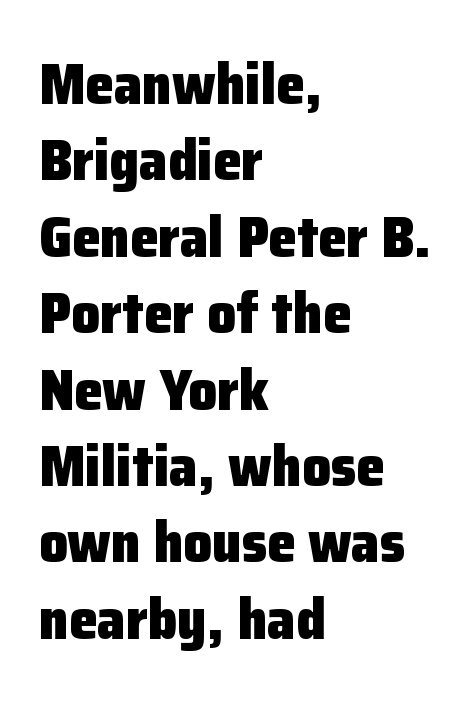
The image shows 57 px heavy sans-serif type, upright; set left-aligned, normal line spacing (1.34x), normal letter spacing, not underlined; low stroke contrast and a medium x-height.
